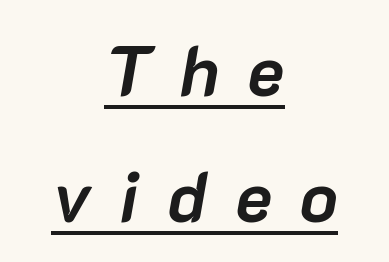
{"italic": "yes", "lean": "right", "slant_degrees": 10, "bold": "yes", "weight": "semibold", "width": "normal", "stroke_contrast": "low", "x_height": "medium", "monospaced": "no", "underline": "yes", "align": "center", "line_spacing_ratio": 1.8, "letter_spacing": "wide", "letter_spacing_em": 0.4, "glyph_px": 70}
